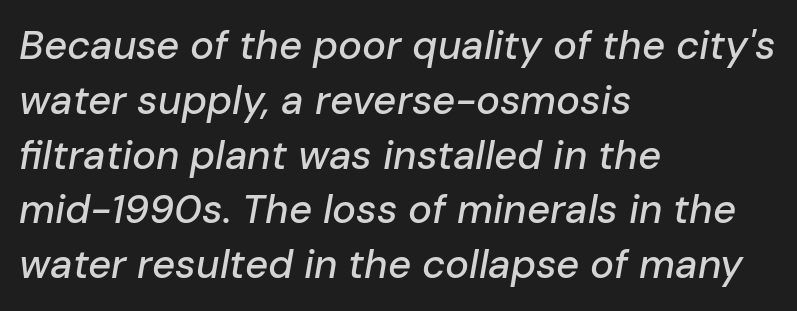
Q: Is the text italic (slanted)? A: Yes, it leans right by about 10 degrees.
Q: Is the text underlined? A: No.
Q: How is the paragraph aligned? A: Left-aligned.
Q: Is the spacing between letters normal or unusually wide? A: Normal.
Q: Is the spacing between lines tight, normal or loose? A: Normal.
Q: Width (condensed, normal, or wide)? A: Normal.
Q: Stroke contrast? A: Low.
Q: x-height? A: Medium.
Q: Monospaced? A: No.
